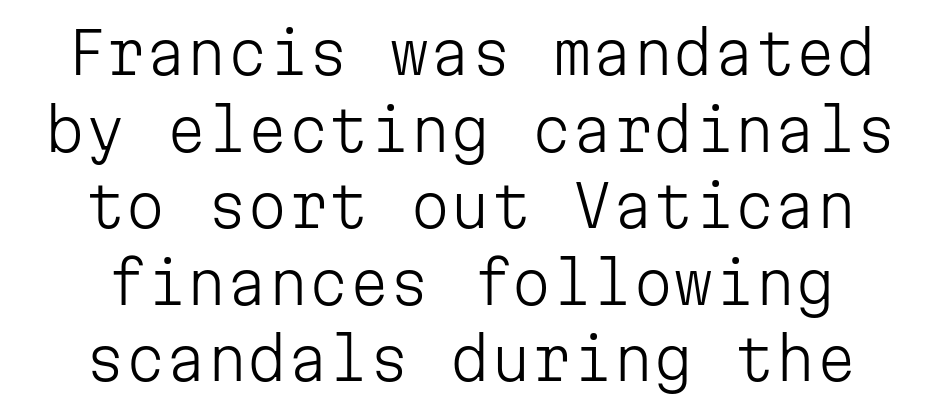
Unlike italic type, these characters show no tilt at all. Look at the bottom of the vertical strokes: they stop flat, with no serifs. Weight: not bold — regular or lighter. A typesetter would call this monospace, since all characters share one set width. Here the glyphs are tracked normally, forming tight word shapes.
